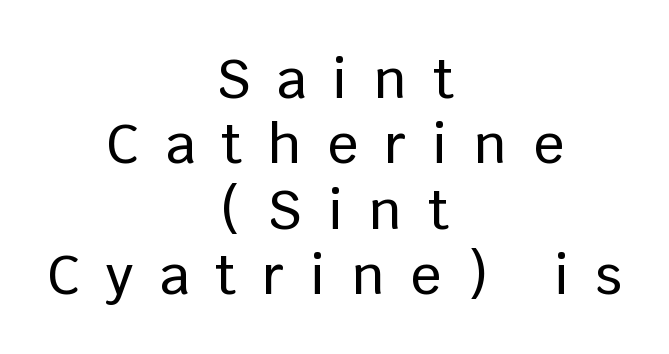
Letters rest on an invisible, unmarked baseline. Spacing verdict: proportional, widths tailored to each character. Posture: straight, roman, zero tilt. Inter-character spacing is expanded well beyond the font's built-in metrics. The passage shown is typeset with a sans-serif family.
